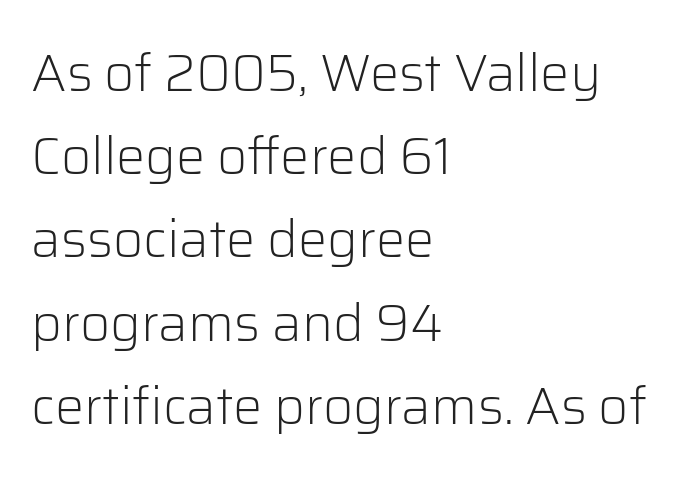
Q: Is the text bold? A: No.
Q: Is the text italic (slanted)? A: No, it is upright.
Q: Is the typeface a serif or a sans-serif typeface? A: Sans-serif.
Q: Is the text underlined? A: No.
Q: How is the paragraph aligned? A: Left-aligned.
Q: Is the spacing between letters normal or unusually wide? A: Normal.
Q: Is the spacing between lines tight, normal or loose? A: Normal.
Q: Width (condensed, normal, or wide)? A: Normal.
Q: Stroke contrast? A: Low.
Q: x-height? A: Medium.
Q: Monospaced? A: No.
